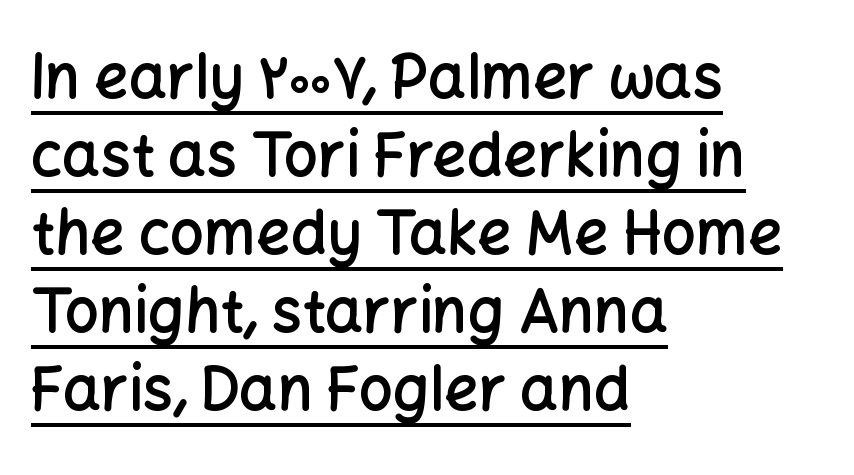
The image shows 60 px semibold sans-serif type, upright; set left-aligned, normal line spacing (1.3x), normal letter spacing, underlined; low stroke contrast and a medium x-height.
